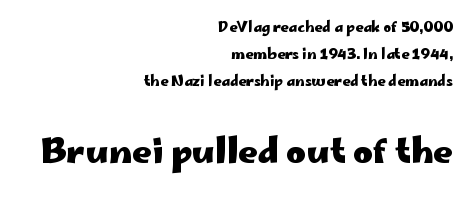
The image shows 34 px heavy, wide sans-serif type, upright; set right-aligned, loose line spacing (1.94x), normal letter spacing, not underlined; the second (bottom) block is 2.43x larger; low stroke contrast and a small x-height.
